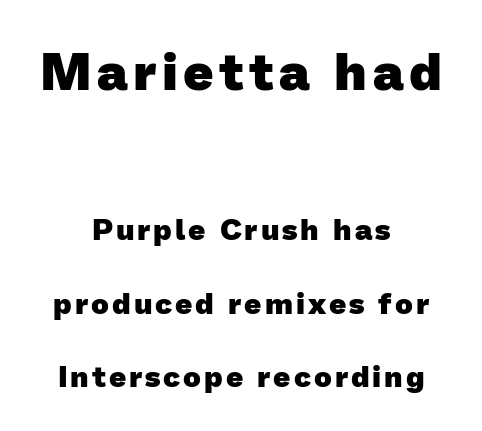
{"serif": "no", "bold": "yes", "weight": "heavy", "width": "normal", "stroke_contrast": "low", "x_height": "medium", "monospaced": "no", "underline": "no", "align": "center", "line_spacing": "loose", "line_spacing_ratio": 2.46, "larger_block": "first", "size_ratio": 1.77, "glyph_px": 53}
